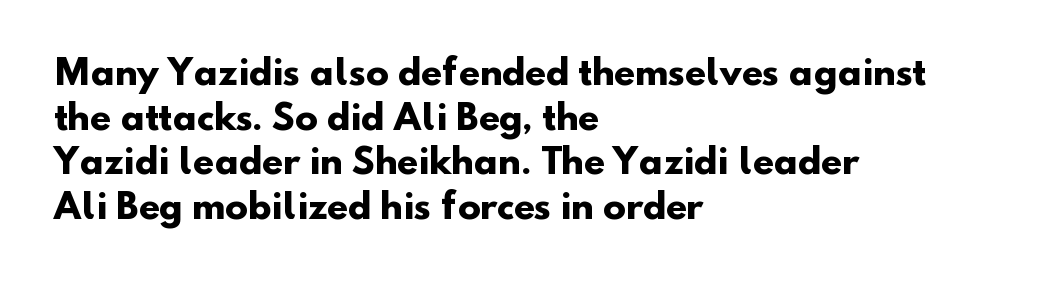
{"serif": "no", "bold": "yes", "weight": "heavy", "width": "normal", "stroke_contrast": "low", "x_height": "small", "monospaced": "no", "underline": "no", "align": "left", "line_spacing": "normal", "line_spacing_ratio": 1.31, "letter_spacing": "normal", "letter_spacing_em": 0.0, "glyph_px": 34}
